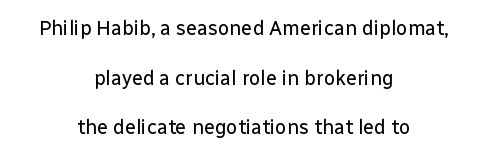
Q: Is the text bold? A: No.
Q: Is the text italic (slanted)? A: No, it is upright.
Q: Is the text underlined? A: No.
Q: How is the paragraph aligned? A: Centered.
Q: Is the spacing between letters normal or unusually wide? A: Normal.
Q: Is the spacing between lines tight, normal or loose? A: Loose.
